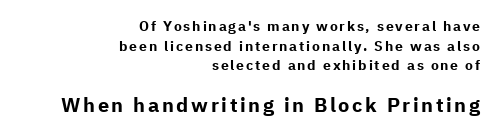
{"italic": "no", "bold": "yes", "underline": "no", "align": "right", "line_spacing": "normal", "line_spacing_ratio": 1.4, "larger_block": "second", "size_ratio": 1.43, "glyph_px": 20}
